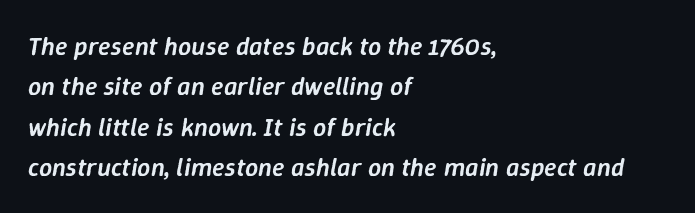
{"italic": "yes", "lean": "right", "slant_degrees": 9, "bold": "semi", "underline": "no", "align": "left", "line_spacing": "normal", "line_spacing_ratio": 1.55, "letter_spacing": "normal", "letter_spacing_em": 0.0, "glyph_px": 26}
